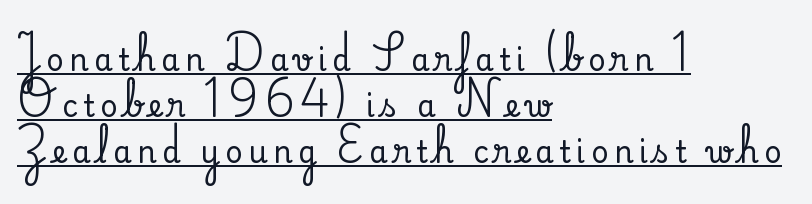
The image shows 30 px serif type, upright; set left-aligned, normal line spacing (1.54x), underlined; medium stroke contrast and a small x-height.
